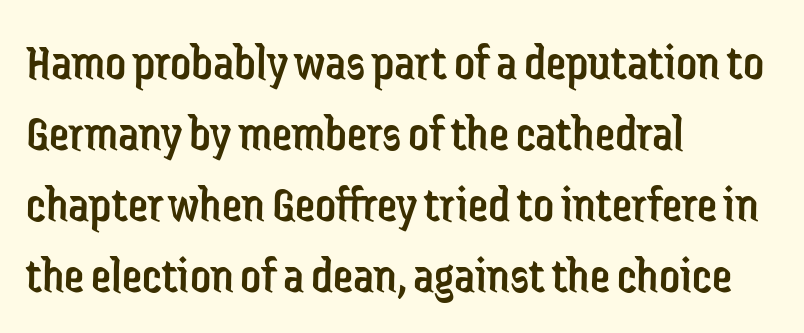
The image shows 51 px regular-weight, condensed sans-serif type, upright; set left-aligned, normal line spacing (1.39x), normal letter spacing, not underlined; low stroke contrast and a medium x-height.
